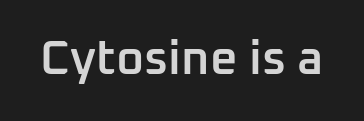
The image shows 48 px semibold sans-serif type, upright; set normal letter spacing, not underlined; low stroke contrast and a medium x-height.
